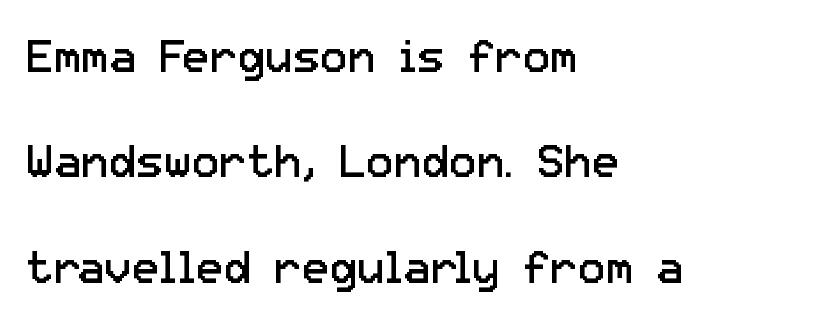
The font sits on the lighter half of the weight spectrum, regular included. Is this a fixed-width face? No — the glyphs have proportional, varying widths. If you drew a ruler down the left edge, every line would touch it. Type without underlining.
